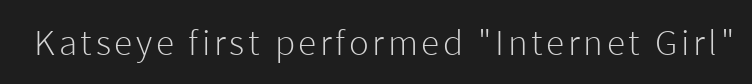
{"serif": "no", "italic": "no", "bold": "no", "weight": "light", "width": "normal", "stroke_contrast": "low", "x_height": "medium", "monospaced": "no", "underline": "no", "glyph_px": 37}
